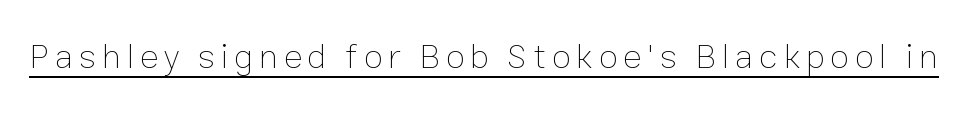
Q: Is the text bold? A: No.
Q: Is the text italic (slanted)? A: No, it is upright.
Q: Is the text underlined? A: Yes.
Q: Width (condensed, normal, or wide)? A: Normal.
Q: Stroke contrast? A: Low.
Q: x-height? A: Medium.
Q: Monospaced? A: No.
